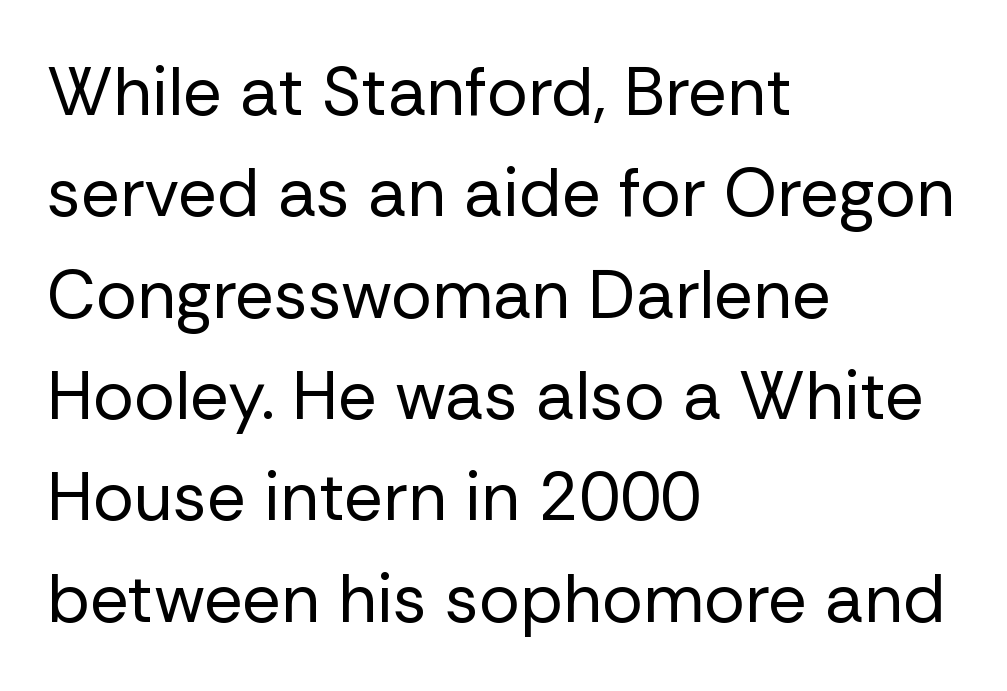
Looks like regular typesetting: each glyph gets only the width it needs. Upright lettering throughout. The typesetting does not lean heavy: it is not bold. If you measured baseline to baseline, you'd find a middling distance. Is the block centered? No — it sits flush against the left margin. Type style note: lacks serifs.
